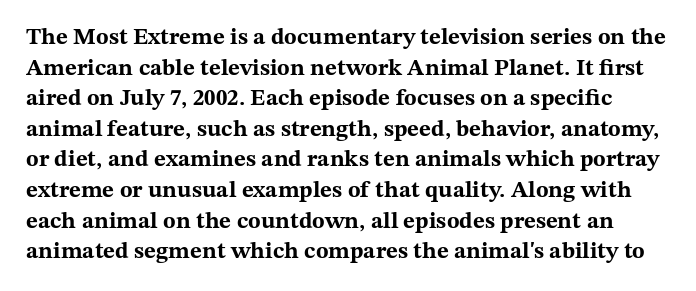
{"italic": "no", "bold": "yes", "underline": "no", "line_spacing": "normal", "line_spacing_ratio": 1.33, "letter_spacing": "normal", "letter_spacing_em": 0.0, "glyph_px": 23}
